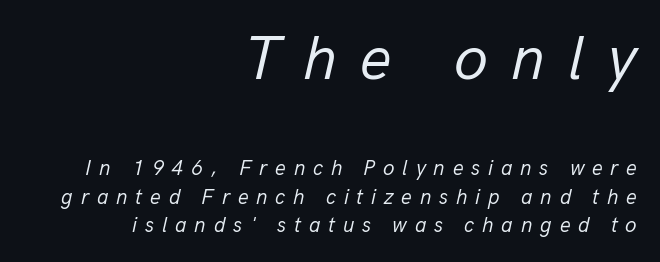
Q: Is the text bold? A: No.
Q: Is the text italic (slanted)? A: Yes, it leans right by about 13 degrees.
Q: Is the text underlined? A: No.
Q: How is the paragraph aligned? A: Right-aligned.
Q: Is the spacing between letters normal or unusually wide? A: Unusually wide.
Q: Is the spacing between lines tight, normal or loose? A: Normal.
Q: Which block of text is set in a larger size, the first (top) or the second (bottom)? A: The first (top) one.
Q: Width (condensed, normal, or wide)? A: Normal.
Q: Stroke contrast? A: Low.
Q: x-height? A: Medium.
Q: Monospaced? A: No.
